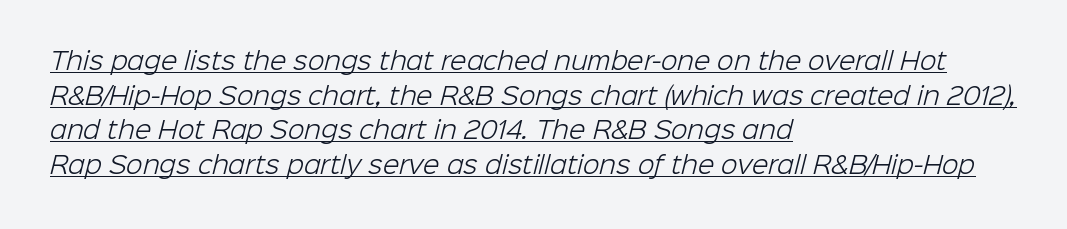
Q: Is the text bold? A: No.
Q: Is the text underlined? A: Yes.
Q: How is the paragraph aligned? A: Left-aligned.
Q: Is the spacing between letters normal or unusually wide? A: Normal.
Q: Is the spacing between lines tight, normal or loose? A: Normal.
